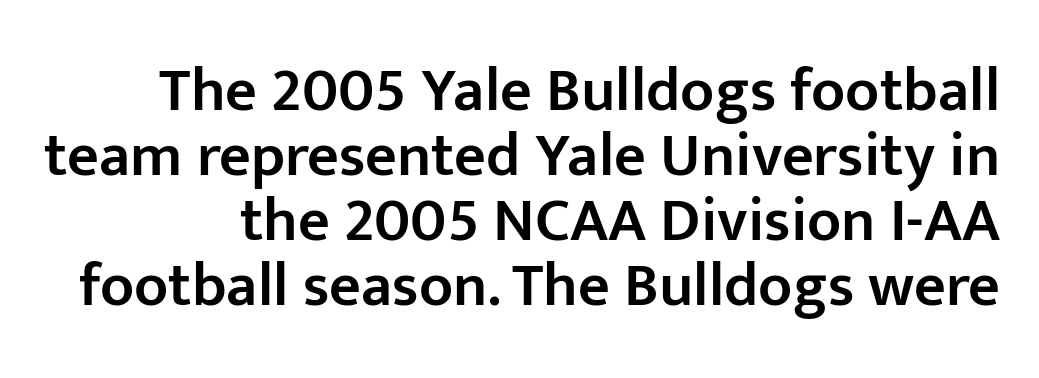
The image shows 62 px semibold sans-serif type, upright; set tight line spacing (1.05x), normal letter spacing, not underlined; low stroke contrast and a medium x-height.
